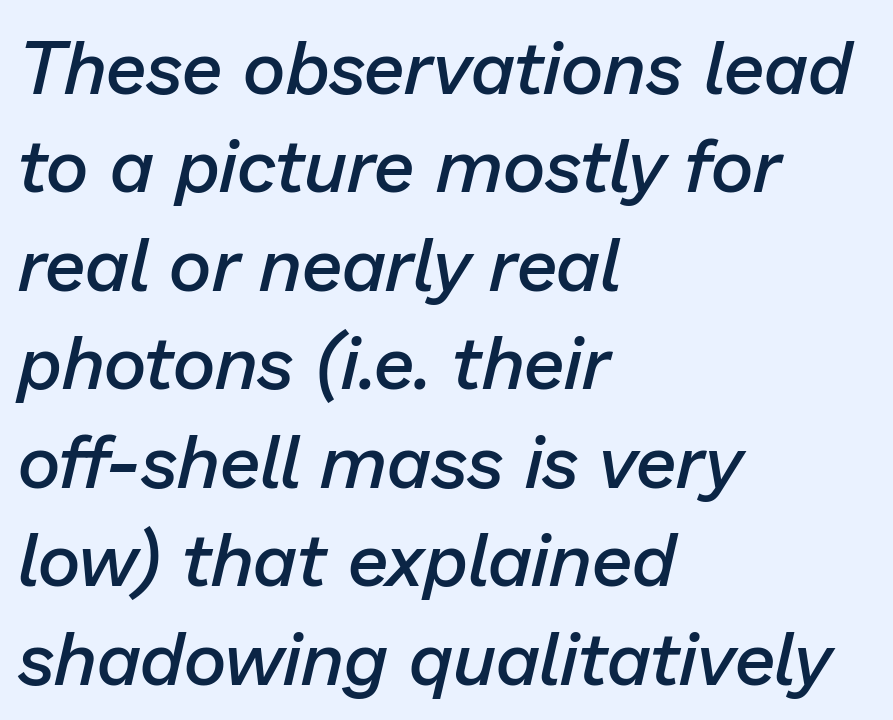
{"italic": "yes", "lean": "right", "slant_degrees": 13, "bold": "semi", "weight": "semibold", "width": "normal", "stroke_contrast": "low", "x_height": "medium", "monospaced": "no", "underline": "no", "align": "left", "line_spacing": "normal", "line_spacing_ratio": 1.33, "letter_spacing": "normal", "letter_spacing_em": 0.0, "glyph_px": 74}
